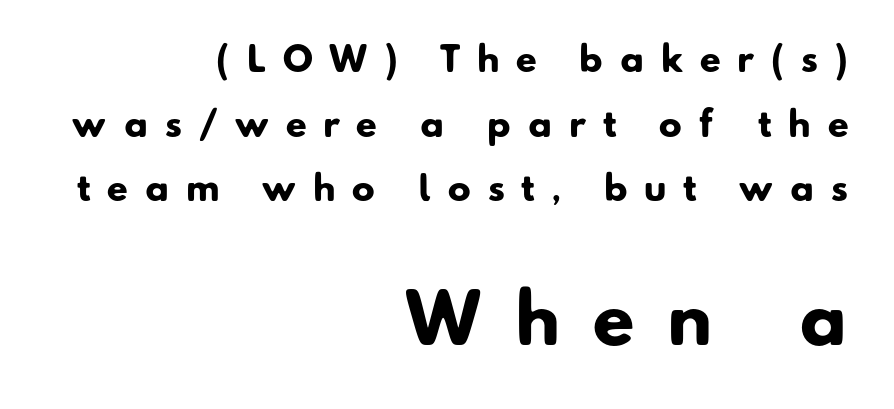
{"serif": "no", "bold": "yes", "weight": "heavy", "width": "normal", "stroke_contrast": "low", "x_height": "small", "monospaced": "no", "underline": "no", "align": "right", "line_spacing": "loose", "line_spacing_ratio": 1.9, "letter_spacing": "wide", "letter_spacing_em": 0.49, "larger_block": "second", "size_ratio": 2.0, "glyph_px": 68}
